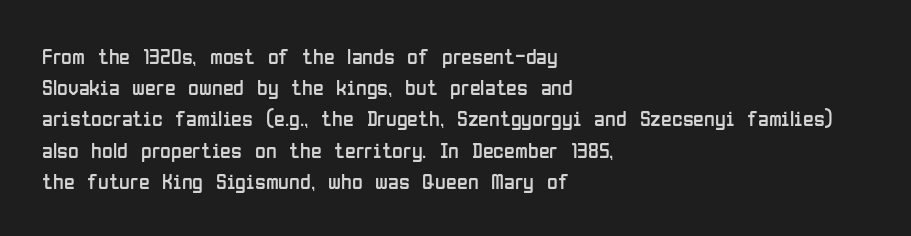
Q: Is the text bold? A: No.
Q: Is the text italic (slanted)? A: No, it is upright.
Q: Is the text underlined? A: No.
Q: How is the paragraph aligned? A: Left-aligned.
Q: Is the spacing between letters normal or unusually wide? A: Normal.
Q: Is the spacing between lines tight, normal or loose? A: Normal.
